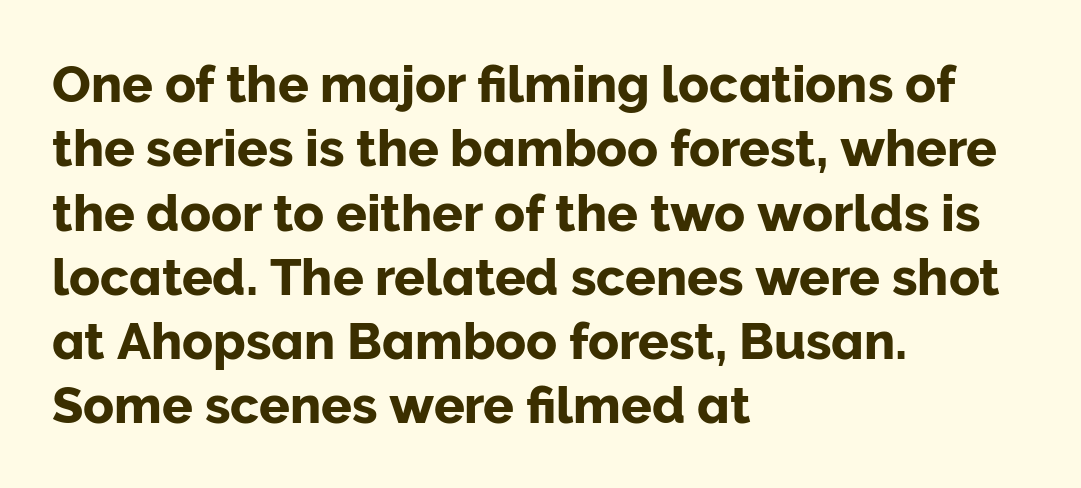
Caption: multi-line text, flush left, ragged right. The letters advance in unequal steps, a hallmark of proportional type. Notice how the stems are strictly vertical — no italics here. A clean baseline with only descenders dipping below it. The passage shown stacks its lines at a standard gap. Students, note that the glyphs here touch the page at normal intervals.
